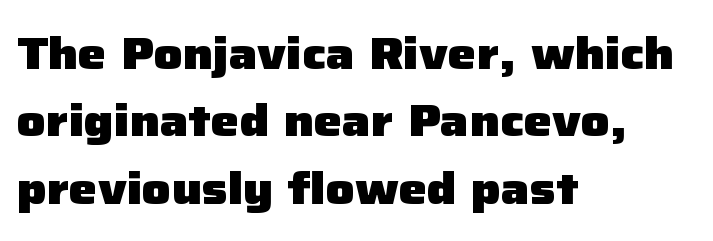
Each new line begins a customary step beneath the previous one. Regarding serifs, this sample does without them. Each letter keeps its own natural width here, so spacing adapts to shape. How are the letters spaced? Ordinarily, with no added tracking.
